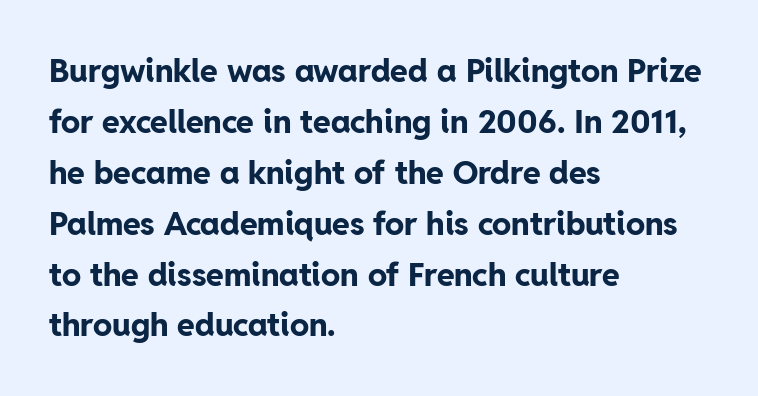
{"serif": "no", "italic": "no", "bold": "yes", "weight": "bold", "width": "normal", "stroke_contrast": "low", "x_height": "medium", "monospaced": "no", "underline": "no", "align": "left", "line_spacing": "normal", "line_spacing_ratio": 1.59, "letter_spacing": "normal", "letter_spacing_em": 0.0, "glyph_px": 32}
